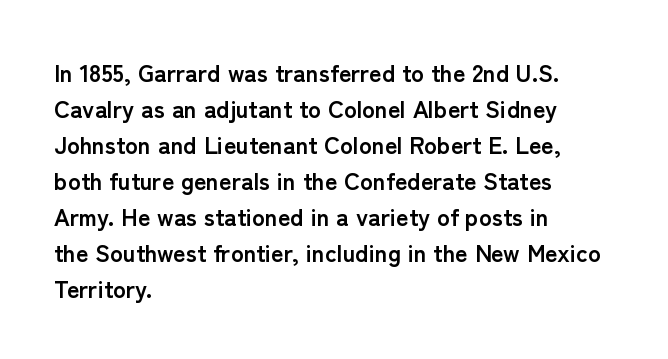
These lines are set flush left with a ragged right edge. Upright lettering throughout. Compared with typical body copy, the letter spacing here is the same. The line-height multiplier appears to be the usual default.
